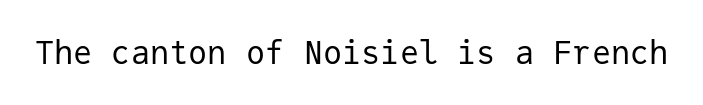
The image shows 32 px regular-weight sans-serif type, upright, monospaced; set normal letter spacing, not underlined; low stroke contrast and a medium x-height.
